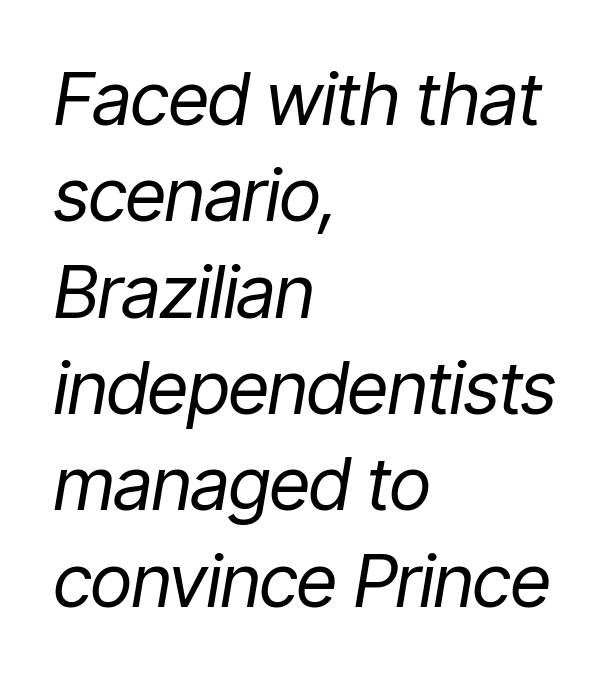
{"italic": "yes", "lean": "right", "slant_degrees": 9, "bold": "no", "weight": "regular", "width": "condensed", "stroke_contrast": "low", "x_height": "medium", "monospaced": "no", "underline": "no", "align": "left", "line_spacing": "normal", "line_spacing_ratio": 1.32, "letter_spacing": "normal", "letter_spacing_em": 0.0, "glyph_px": 73}
